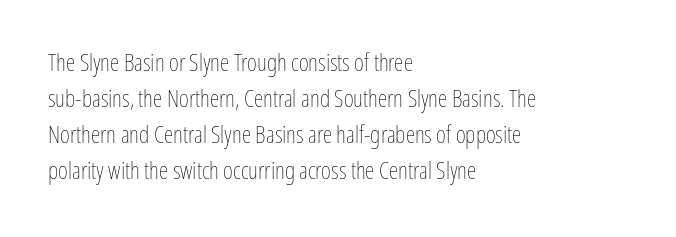
Q: Is the text bold? A: No.
Q: Is the text italic (slanted)? A: No, it is upright.
Q: Is the text underlined? A: No.
Q: How is the paragraph aligned? A: Left-aligned.
Q: Is the spacing between letters normal or unusually wide? A: Normal.
Q: Is the spacing between lines tight, normal or loose? A: Normal.
